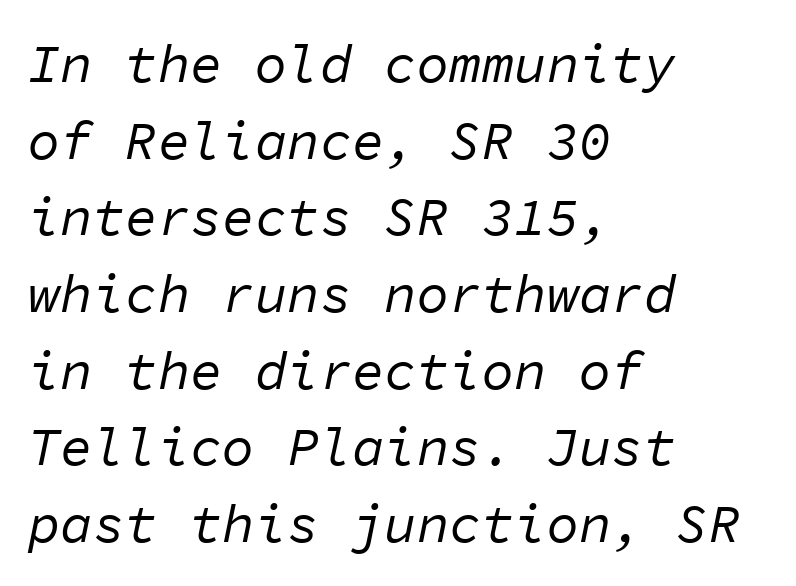
The image shows 54 px regular-weight type, italic (leaning right), monospaced; set left-aligned, normal line spacing (1.42x), normal letter spacing, not underlined; low stroke contrast and a medium x-height.
